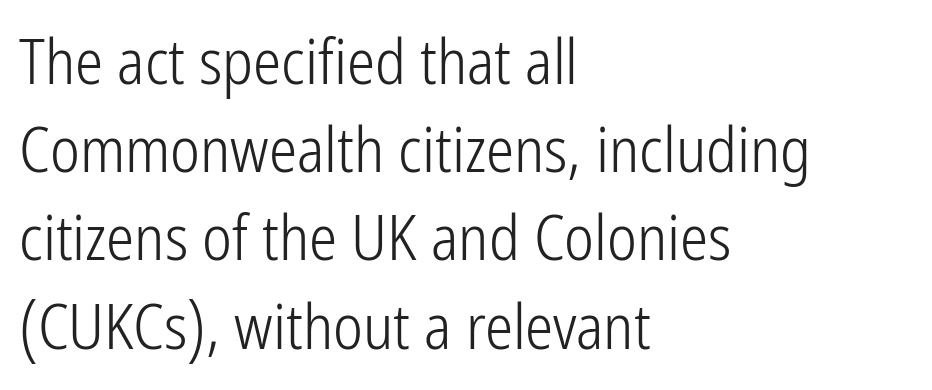
{"serif": "no", "italic": "no", "bold": "no", "weight": "light", "width": "condensed", "stroke_contrast": "low", "x_height": "medium", "monospaced": "no", "underline": "no", "align": "left", "line_spacing": "normal", "line_spacing_ratio": 1.4, "letter_spacing": "normal", "letter_spacing_em": 0.0, "glyph_px": 63}
